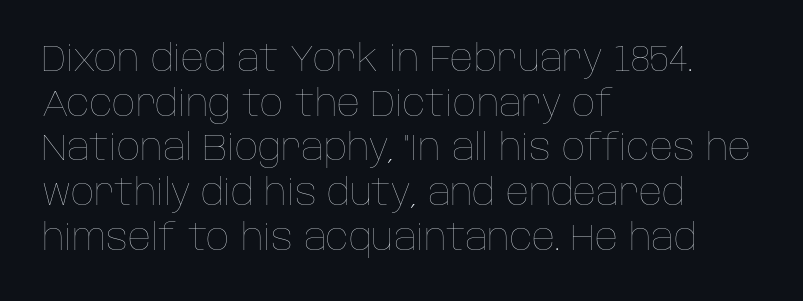
Q: Is the text bold? A: No.
Q: Is the text italic (slanted)? A: No, it is upright.
Q: Is the text underlined? A: No.
Q: How is the paragraph aligned? A: Left-aligned.
Q: Is the spacing between letters normal or unusually wide? A: Normal.
Q: Width (condensed, normal, or wide)? A: Normal.
Q: Stroke contrast? A: Low.
Q: x-height? A: Large.
Q: Monospaced? A: No.
